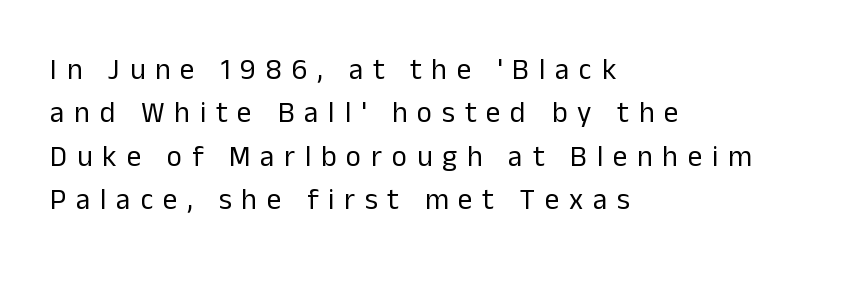
Q: Is the text bold? A: No.
Q: Is the text italic (slanted)? A: No, it is upright.
Q: Is the typeface a serif or a sans-serif typeface? A: Sans-serif.
Q: Is the text underlined? A: No.
Q: How is the paragraph aligned? A: Left-aligned.
Q: Is the spacing between letters normal or unusually wide? A: Unusually wide.
Q: Is the spacing between lines tight, normal or loose? A: Normal.
Q: Width (condensed, normal, or wide)? A: Normal.
Q: Stroke contrast? A: Low.
Q: x-height? A: Medium.
Q: Monospaced? A: No.
